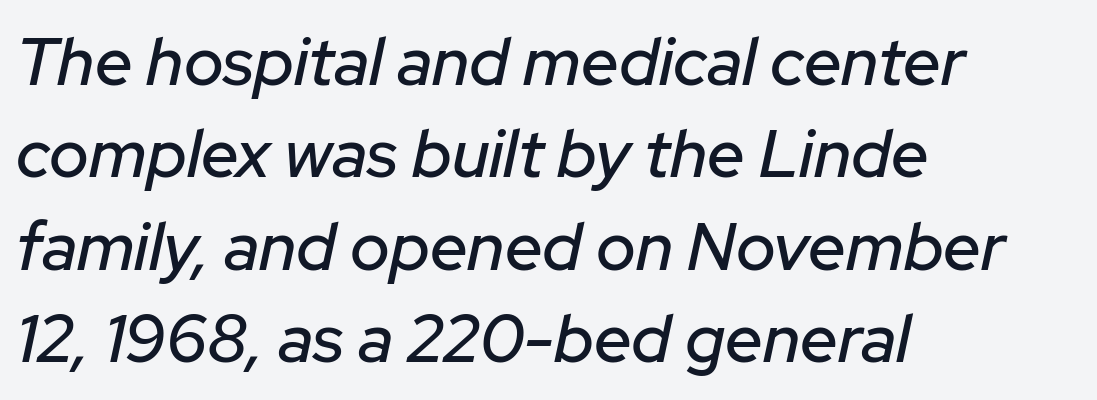
{"italic": "yes", "lean": "right", "slant_degrees": 12, "width": "normal", "stroke_contrast": "low", "x_height": "medium", "monospaced": "no", "underline": "no", "align": "left", "line_spacing": "normal", "line_spacing_ratio": 1.38, "letter_spacing": "normal", "letter_spacing_em": 0.0, "glyph_px": 67}
